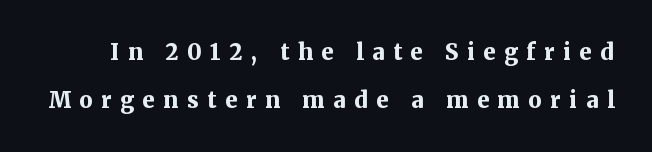
Q: Is the text bold? A: Yes.
Q: Is the text italic (slanted)? A: No, it is upright.
Q: Is the text underlined? A: No.
Q: Is the spacing between letters normal or unusually wide? A: Unusually wide.
Q: Is the spacing between lines tight, normal or loose? A: Loose.
